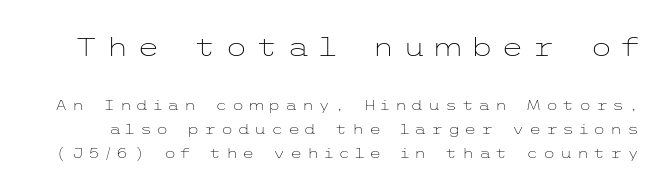
When letters stand straight like this, we call the style roman or upright. Is the letter spacing exaggerated? Yes — the characters are pushed far apart. No letter is thick-stroked: the sample isn't bold. Character size in the leading block exceeds that of the trailing block.
